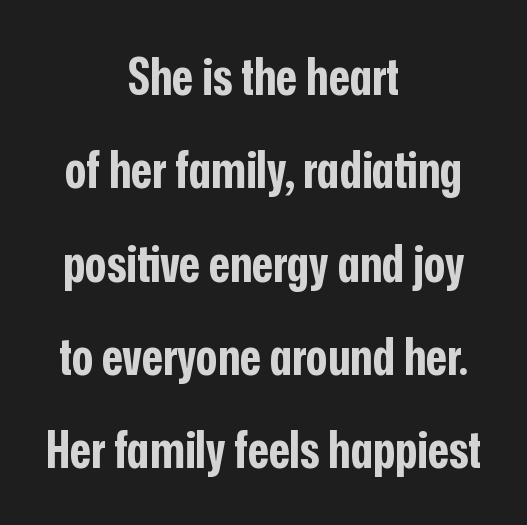
{"serif": "no", "italic": "no", "bold": "yes", "weight": "bold", "width": "condensed", "stroke_contrast": "low", "x_height": "medium", "monospaced": "no", "underline": "no", "align": "center", "line_spacing_ratio": 1.83, "letter_spacing": "normal", "letter_spacing_em": 0.0, "glyph_px": 51}
